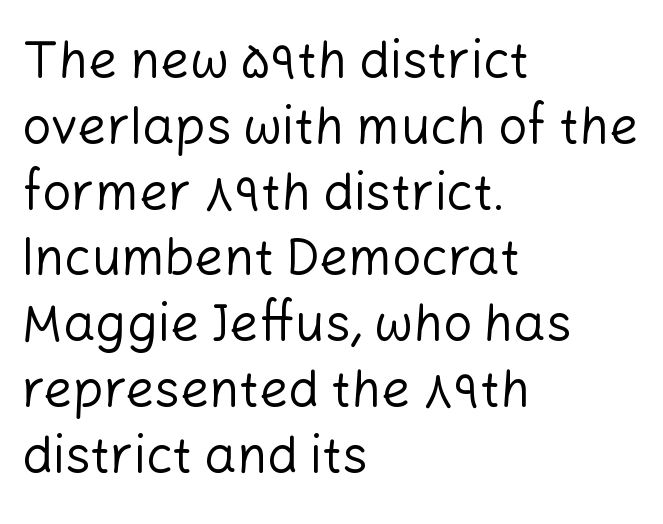
{"serif": "no", "italic": "no", "bold": "no", "weight": "regular", "width": "normal", "stroke_contrast": "low", "x_height": "medium", "monospaced": "no", "underline": "no", "align": "left", "line_spacing": "normal", "line_spacing_ratio": 1.29, "letter_spacing": "normal", "letter_spacing_em": 0.0, "glyph_px": 51}
